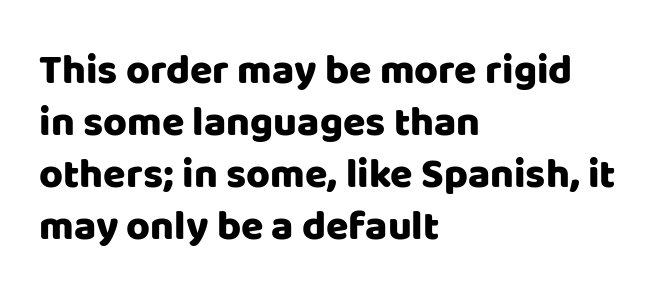
{"serif": "no", "italic": "no", "width": "normal", "stroke_contrast": "low", "x_height": "large", "monospaced": "no", "underline": "no", "align": "left", "line_spacing": "normal", "line_spacing_ratio": 1.27, "letter_spacing": "normal", "letter_spacing_em": 0.0, "glyph_px": 41}
